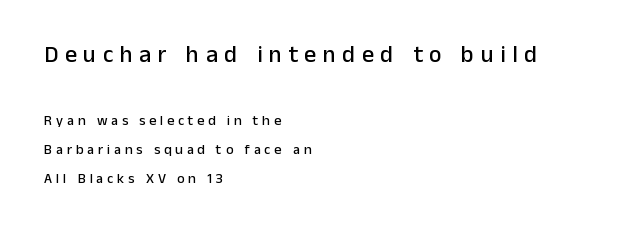
Q: Is the text italic (slanted)? A: No, it is upright.
Q: Is the text underlined? A: No.
Q: How is the paragraph aligned? A: Left-aligned.
Q: Is the spacing between letters normal or unusually wide? A: Unusually wide.
Q: Is the spacing between lines tight, normal or loose? A: Loose.
Q: Which block of text is set in a larger size, the first (top) or the second (bottom)? A: The first (top) one.
